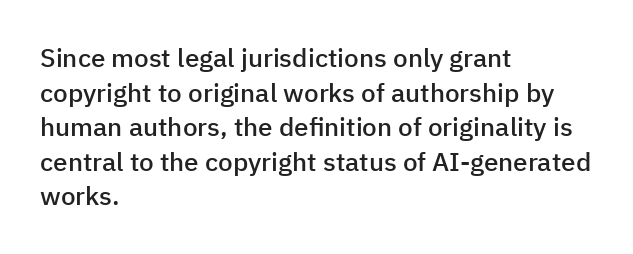
The image shows 26 px text type, upright; set left-aligned, normal line spacing (1.33x), normal letter spacing, not underlined.
